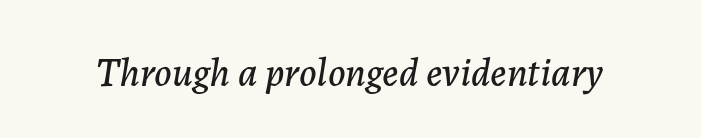
The image shows 40 px text type, italic (leaning right); set normal letter spacing, not underlined; low stroke contrast and a medium x-height.
